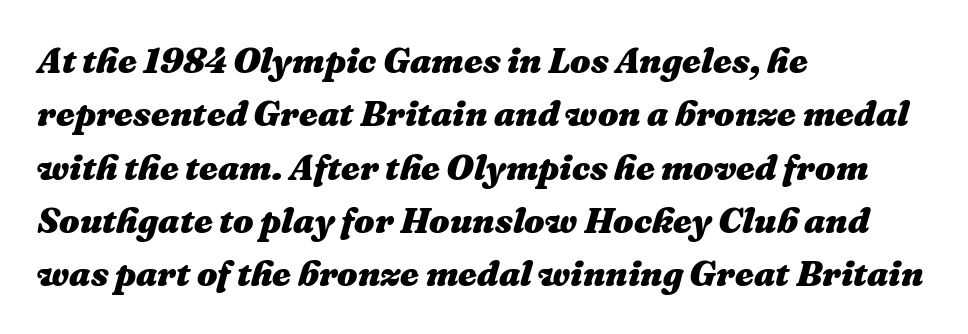
{"italic": "yes", "lean": "right", "slant_degrees": 16, "bold": "yes", "weight": "heavy", "width": "normal", "stroke_contrast": "medium", "x_height": "medium", "monospaced": "no", "underline": "no", "align": "left", "line_spacing": "normal", "line_spacing_ratio": 1.48, "letter_spacing": "normal", "letter_spacing_em": 0.0, "glyph_px": 36}
